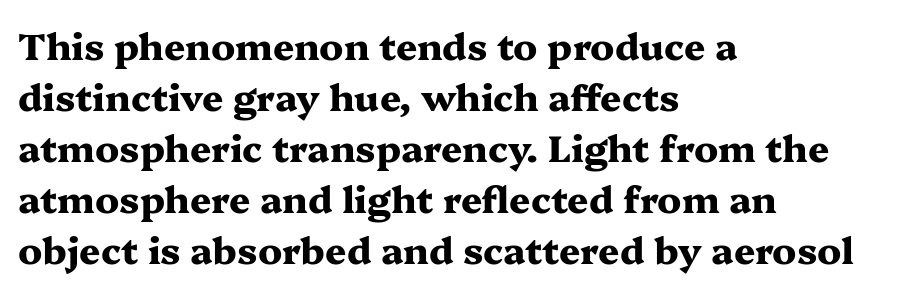
{"serif": "yes", "italic": "no", "bold": "yes", "weight": "heavy", "width": "wide", "stroke_contrast": "medium", "x_height": "medium", "monospaced": "no", "underline": "no", "align": "left", "line_spacing": "normal", "line_spacing_ratio": 1.38, "letter_spacing": "normal", "letter_spacing_em": 0.0, "glyph_px": 37}
